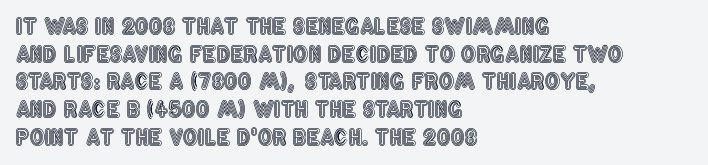
Q: Is the text italic (slanted)? A: No, it is upright.
Q: Is the text underlined? A: No.
Q: How is the paragraph aligned? A: Left-aligned.
Q: Is the spacing between letters normal or unusually wide? A: Normal.
Q: Is the spacing between lines tight, normal or loose? A: Normal.
